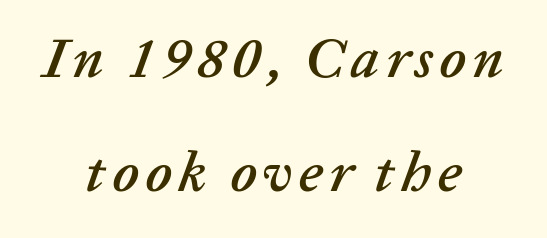
{"italic": "yes", "lean": "right", "slant_degrees": 20, "width": "normal", "stroke_contrast": "low", "x_height": "medium", "monospaced": "no", "underline": "no", "align": "center", "line_spacing": "loose", "line_spacing_ratio": 2.0, "glyph_px": 57}
